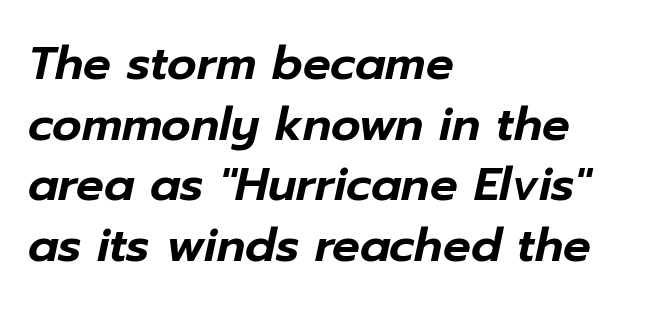
The image shows 46 px text type, italic (leaning right); set left-aligned, normal line spacing (1.32x), normal letter spacing, not underlined; low stroke contrast and a medium x-height.
